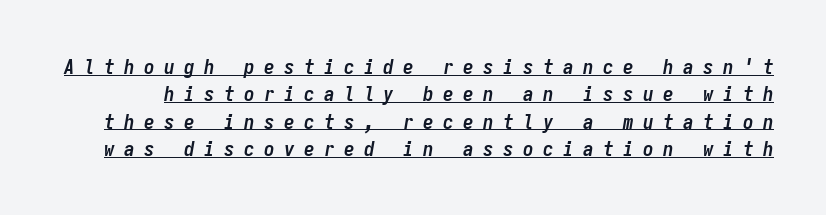
Q: Is the text bold? A: Yes.
Q: Is the text italic (slanted)? A: Yes, it leans right by about 9 degrees.
Q: Is the text underlined? A: Yes.
Q: Is the spacing between letters normal or unusually wide? A: Unusually wide.
Q: Is the spacing between lines tight, normal or loose? A: Normal.
